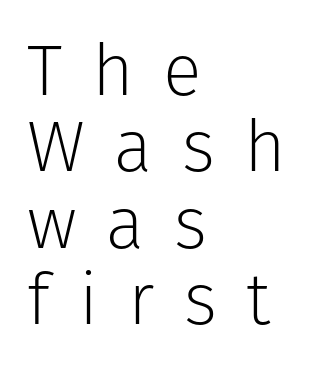
Q: Is the text bold? A: No.
Q: Is the text italic (slanted)? A: No, it is upright.
Q: Is the typeface a serif or a sans-serif typeface? A: Sans-serif.
Q: Is the text underlined? A: No.
Q: How is the paragraph aligned? A: Left-aligned.
Q: Is the spacing between letters normal or unusually wide? A: Unusually wide.
Q: Is the spacing between lines tight, normal or loose? A: Tight.
Q: Width (condensed, normal, or wide)? A: Normal.
Q: Stroke contrast? A: Low.
Q: x-height? A: Medium.
Q: Monospaced? A: No.
